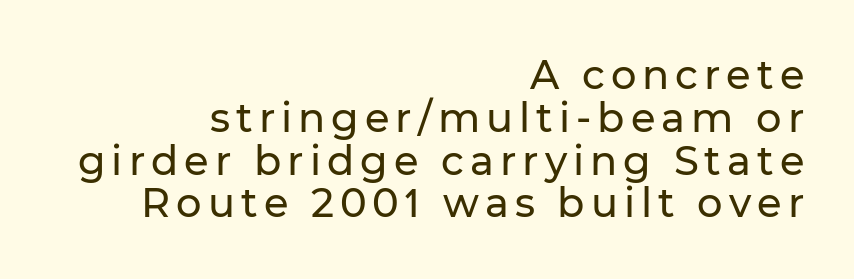
{"serif": "no", "italic": "no", "width": "normal", "stroke_contrast": "low", "x_height": "medium", "monospaced": "no", "underline": "no", "align": "right", "line_spacing": "tight", "line_spacing_ratio": 1.07, "glyph_px": 40}
